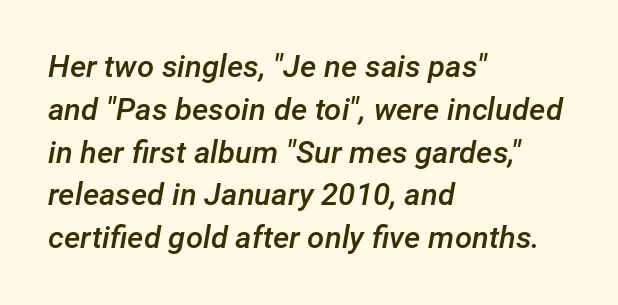
The image shows 31 px semibold type, italic (leaning right); set left-aligned, normal line spacing (1.38x), normal letter spacing, not underlined; low stroke contrast and a medium x-height.
